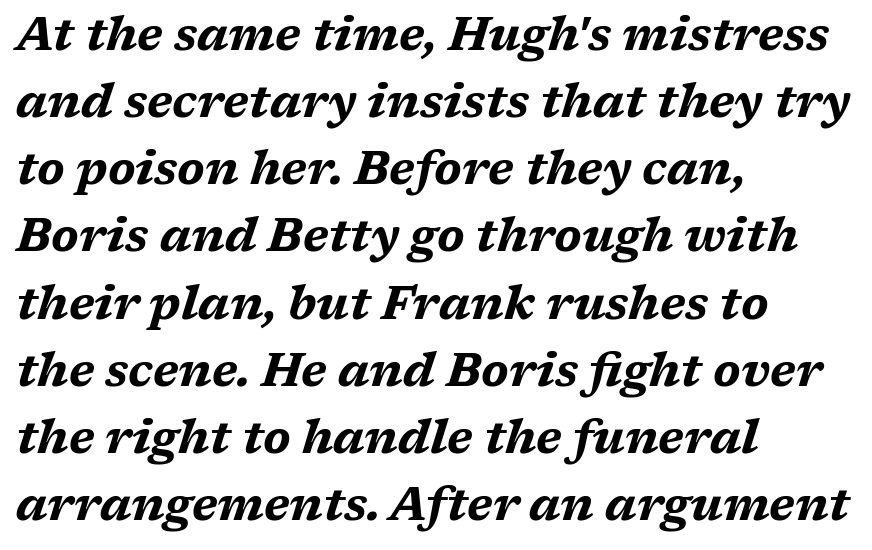
{"italic": "yes", "lean": "right", "slant_degrees": 17, "bold": "yes", "weight": "bold", "width": "wide", "stroke_contrast": "medium", "x_height": "medium", "monospaced": "no", "underline": "no", "align": "left", "line_spacing": "normal", "line_spacing_ratio": 1.46, "letter_spacing": "normal", "letter_spacing_em": 0.0, "glyph_px": 46}
